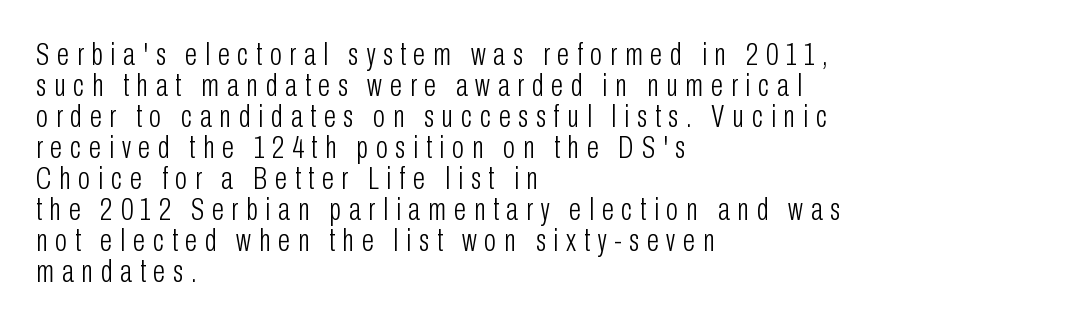
The baseline area is clear. Each letter keeps its own natural width here, so spacing adapts to shape. Visually the block forms a straight wall on the left and a jagged coastline on the right. Honestly, the letter spacing is so wide it's the main thing you notice. Vertical strokes here are truly vertical.
